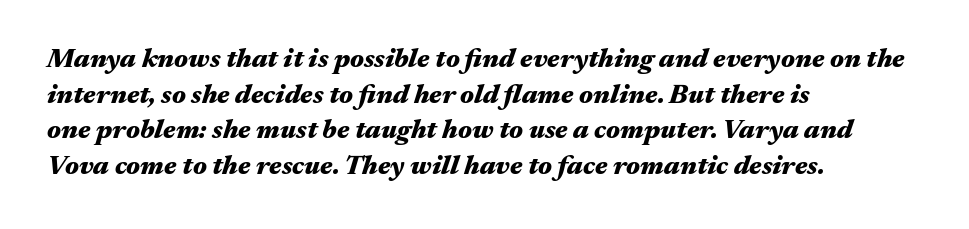
The image shows 27 px bold type, italic (leaning right); set left-aligned, normal line spacing (1.32x), normal letter spacing, not underlined.
